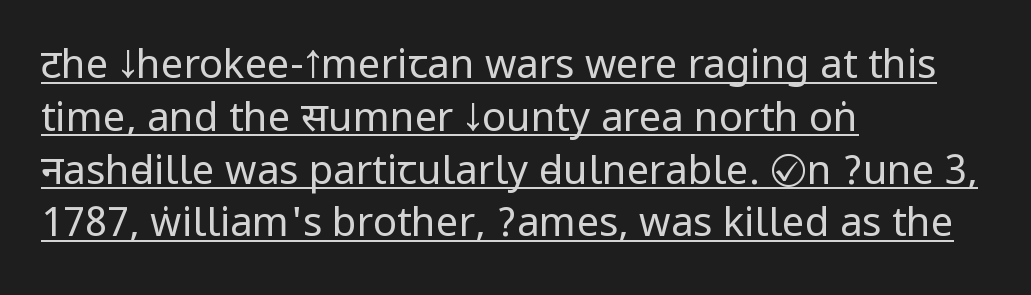
Q: Is the text bold? A: No.
Q: Is the text italic (slanted)? A: No, it is upright.
Q: Is the typeface a serif or a sans-serif typeface? A: Sans-serif.
Q: Is the text underlined? A: Yes.
Q: How is the paragraph aligned? A: Left-aligned.
Q: Is the spacing between letters normal or unusually wide? A: Normal.
Q: Is the spacing between lines tight, normal or loose? A: Normal.
Q: Width (condensed, normal, or wide)? A: Condensed.
Q: Stroke contrast? A: Low.
